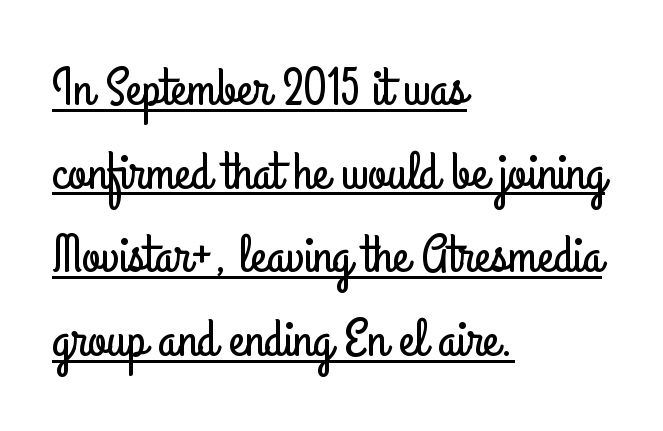
Q: Is the typeface a serif or a sans-serif typeface? A: Sans-serif.
Q: Is the text underlined? A: Yes.
Q: How is the paragraph aligned? A: Left-aligned.
Q: Is the spacing between letters normal or unusually wide? A: Normal.
Q: Is the spacing between lines tight, normal or loose? A: Normal.
Q: Width (condensed, normal, or wide)? A: Condensed.
Q: Stroke contrast? A: Low.
Q: x-height? A: Small.
Q: Monospaced? A: No.
